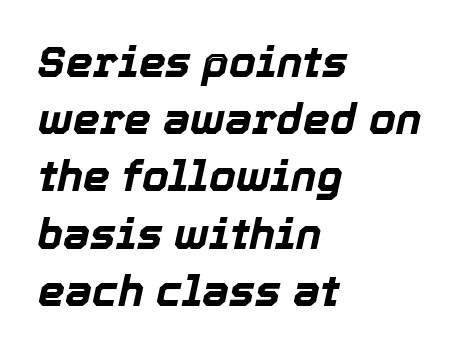
Descender tails drop into unmarked territory. Leading matches the norm, producing a regular column. Is this a fixed-width face? No — the glyphs have proportional, varying widths. Bold? Absolutely — the strokes are thick and heavy. Designer's note — italics engaged. What stands out about the letter spacing? Nothing — it is the standard amount.
